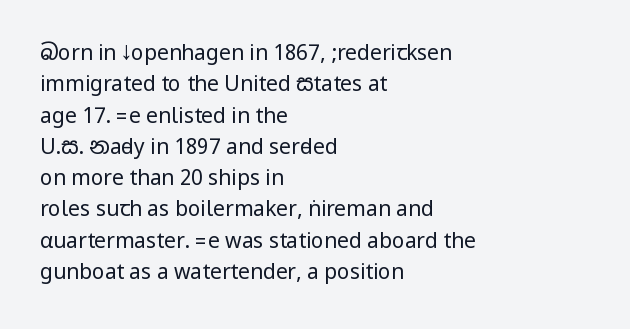
The image shows 21 px text type, upright; set left-aligned, normal line spacing (1.49x), normal letter spacing, not underlined.
